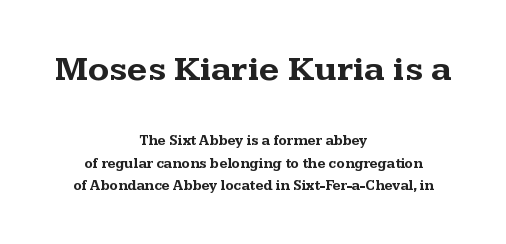
The gaps between neighbouring characters are ordinary and unremarkable. Whoever set this made the first block the dominant, larger element. Is there much room between lines? A standard amount, neither cramped nor airy. The axis of the letterforms is exactly vertical. The area under the type is left untouched. Looks like regular typesetting: each glyph gets only the width it needs.
